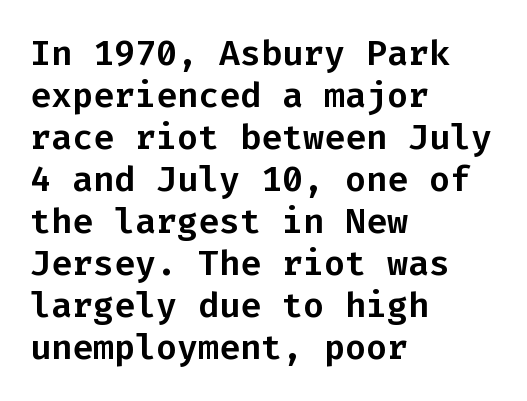
Q: Is the text italic (slanted)? A: No, it is upright.
Q: Is the typeface a serif or a sans-serif typeface? A: Sans-serif.
Q: Is the text underlined? A: No.
Q: How is the paragraph aligned? A: Left-aligned.
Q: Is the spacing between letters normal or unusually wide? A: Normal.
Q: Width (condensed, normal, or wide)? A: Normal.
Q: Stroke contrast? A: Low.
Q: x-height? A: Medium.
Q: Monospaced? A: Yes.
